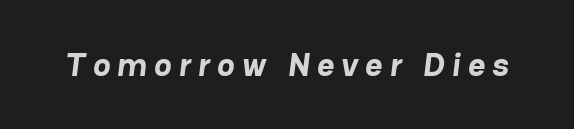
The image shows 33 px bold sans-serif type; set unusually wide letter spacing (+0.22 em), not underlined; low stroke contrast and a medium x-height.
